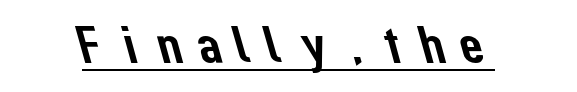
{"serif": "no", "width": "normal", "stroke_contrast": "low", "x_height": "medium", "monospaced": "no", "underline": "yes", "glyph_px": 53}
